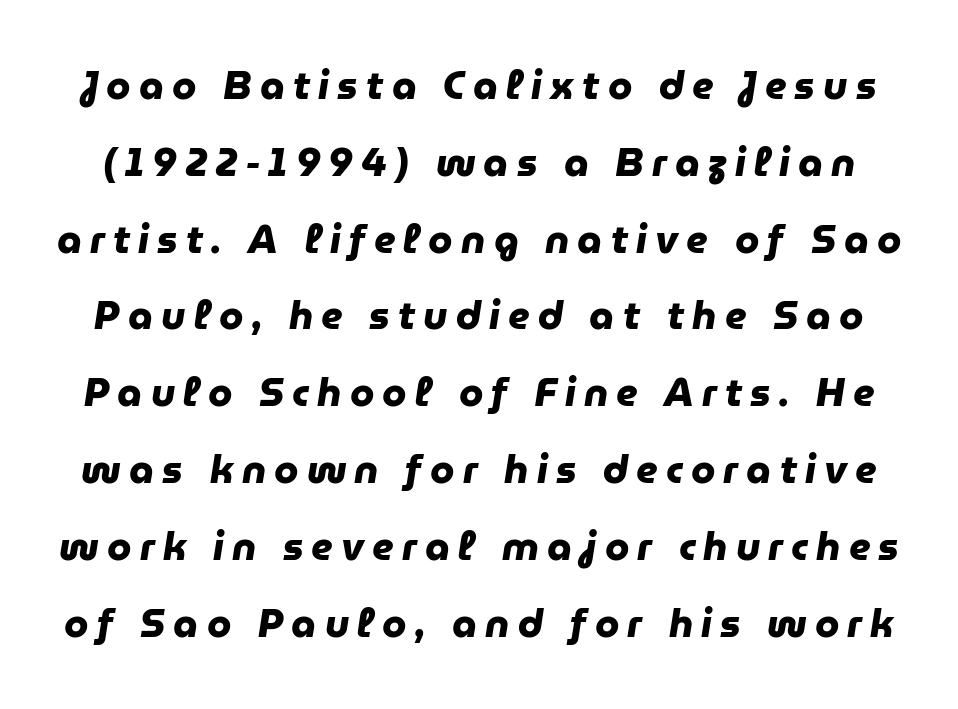
The image shows 39 px heavy sans-serif type; set loose line spacing (1.97x), unusually wide letter spacing (+0.21 em), not underlined; low stroke contrast and a medium x-height.
